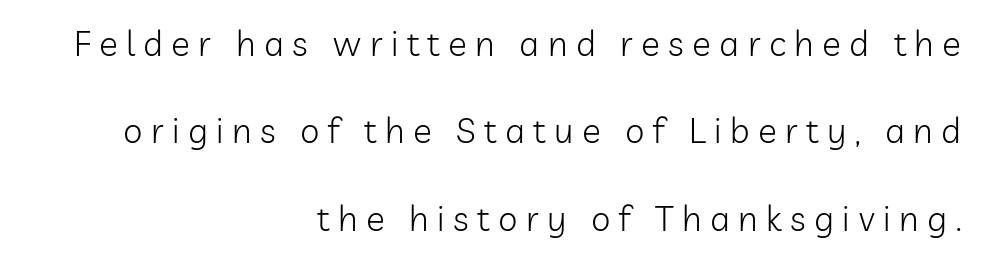
{"serif": "no", "italic": "no", "bold": "no", "weight": "light", "width": "normal", "stroke_contrast": "low", "x_height": "medium", "monospaced": "no", "underline": "no", "align": "right", "line_spacing": "loose", "line_spacing_ratio": 2.5, "letter_spacing": "wide", "letter_spacing_em": 0.24, "glyph_px": 35}
